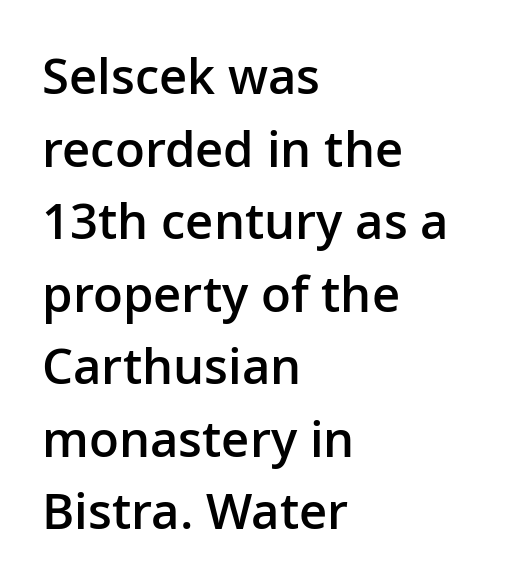
Q: Is the text bold? A: Semi-bold.
Q: Is the text italic (slanted)? A: No, it is upright.
Q: Is the typeface a serif or a sans-serif typeface? A: Sans-serif.
Q: Is the text underlined? A: No.
Q: How is the paragraph aligned? A: Left-aligned.
Q: Is the spacing between letters normal or unusually wide? A: Normal.
Q: Is the spacing between lines tight, normal or loose? A: Normal.
Q: Width (condensed, normal, or wide)? A: Normal.
Q: Stroke contrast? A: Low.
Q: x-height? A: Medium.
Q: Monospaced? A: No.
